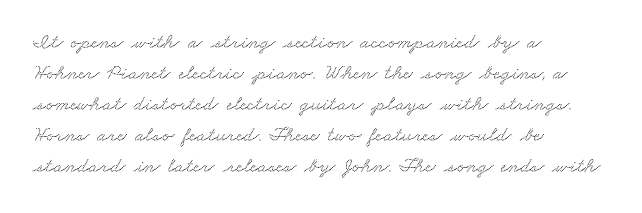
Q: Is the text underlined? A: No.
Q: How is the paragraph aligned? A: Left-aligned.
Q: Is the spacing between letters normal or unusually wide? A: Normal.
Q: Is the spacing between lines tight, normal or loose? A: Normal.
